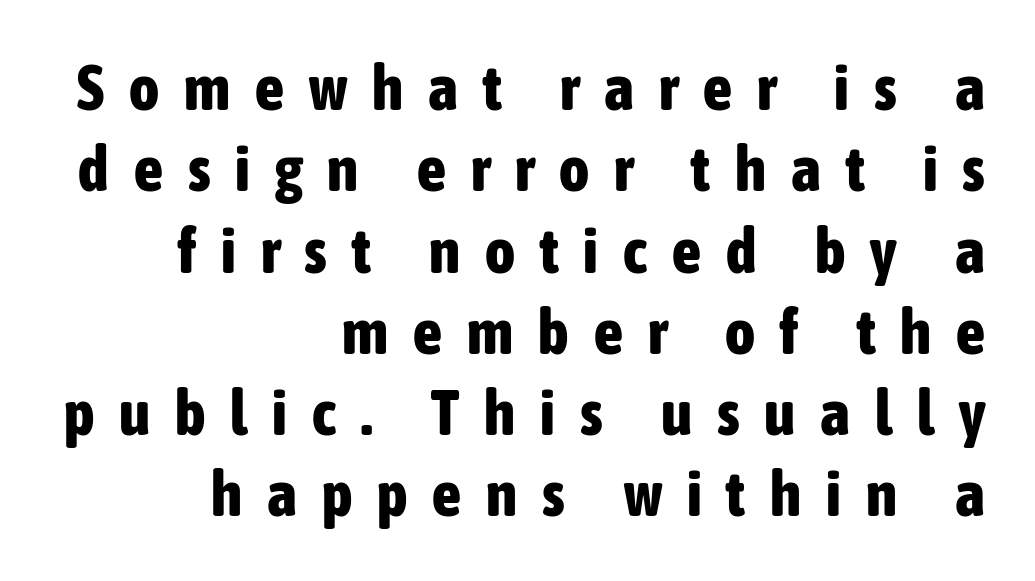
Q: Is the text bold? A: Yes.
Q: Is the text italic (slanted)? A: No, it is upright.
Q: Is the typeface a serif or a sans-serif typeface? A: Sans-serif.
Q: Is the text underlined? A: No.
Q: How is the paragraph aligned? A: Right-aligned.
Q: Is the spacing between letters normal or unusually wide? A: Unusually wide.
Q: Is the spacing between lines tight, normal or loose? A: Normal.
Q: Width (condensed, normal, or wide)? A: Condensed.
Q: Stroke contrast? A: Low.
Q: x-height? A: Medium.
Q: Monospaced? A: No.
